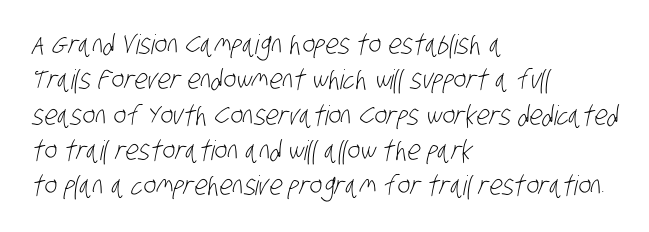
The image shows 27 px text type; set left-aligned, normal line spacing (1.31x), normal letter spacing, not underlined.
